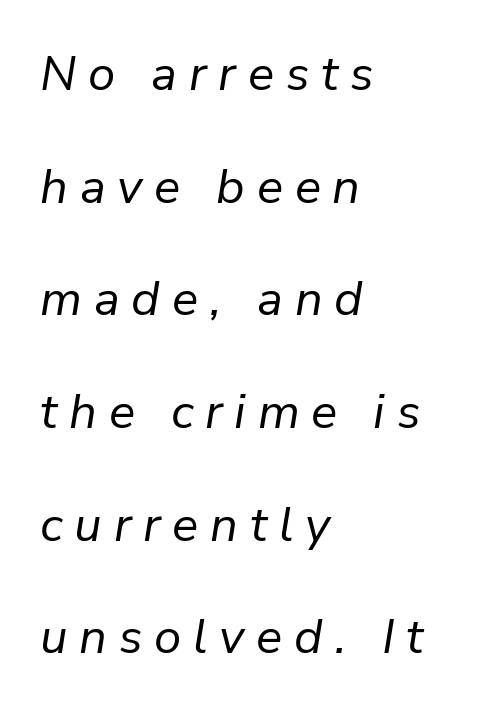
{"italic": "yes", "lean": "right", "slant_degrees": 9, "bold": "no", "weight": "regular", "width": "normal", "stroke_contrast": "low", "x_height": "medium", "monospaced": "no", "underline": "no", "align": "left", "line_spacing": "loose", "line_spacing_ratio": 2.3, "letter_spacing": "wide", "letter_spacing_em": 0.24, "glyph_px": 49}
